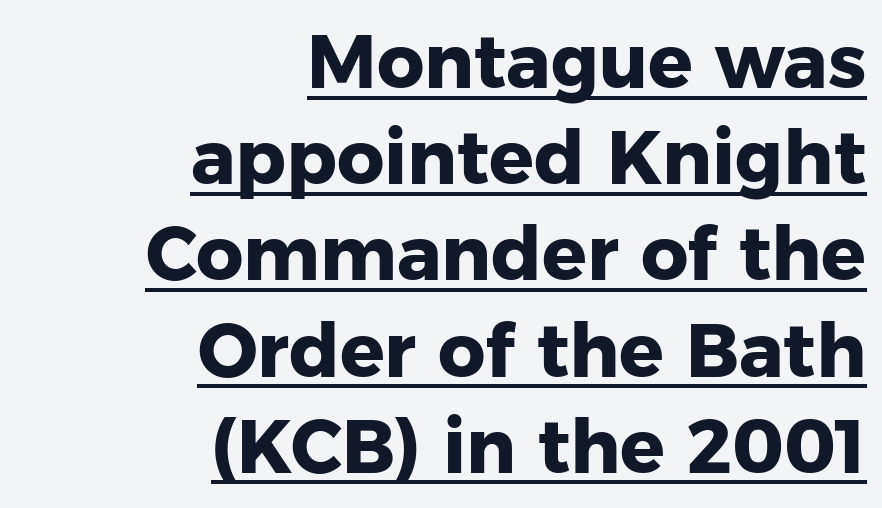
The lettering is marked with a stroke running underneath it. A typesetter would call this zero additional tracking. Nope, no serifs anywhere on these letters. The lettering holds an erect, upright posture throughout. The designer left line spacing at the default. The letters advance in unequal steps, a hallmark of proportional type.
